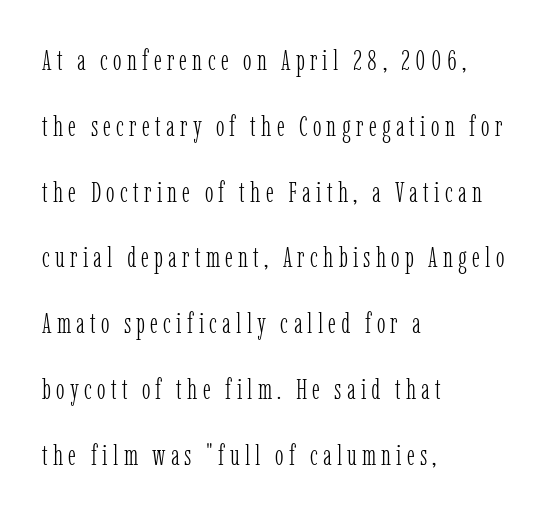
The letters advance in unequal steps, a hallmark of proportional type. Does the lettering tilt? It doesn't — this is upright. Airy leading. Think standard paragraph weight, or any step lighter than that.
